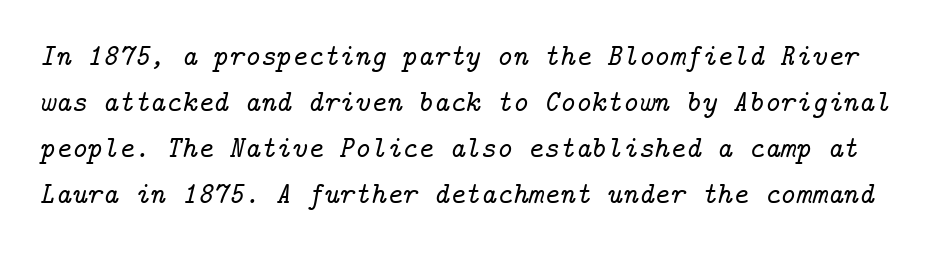
{"serif": "yes", "italic": "yes", "lean": "right", "slant_degrees": 14, "width": "normal", "stroke_contrast": "low", "x_height": "medium", "underline": "no", "line_spacing": "normal", "line_spacing_ratio": 1.53, "letter_spacing": "normal", "letter_spacing_em": 0.0, "glyph_px": 30}
